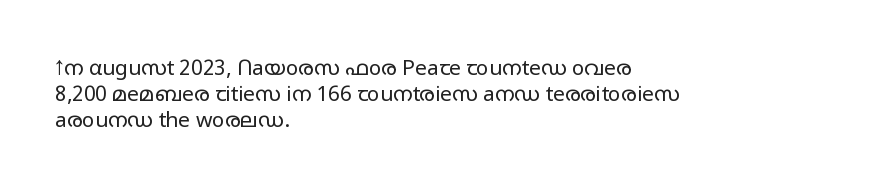
Does extra space separate the letters? No, they use regular spacing. Layout note: lines flush left. The area under the type is left untouched. This reads as an unemphasized weight, regular at the heaviest. This is roman type, the default non-slanted kind. Vertical spacing — default.
